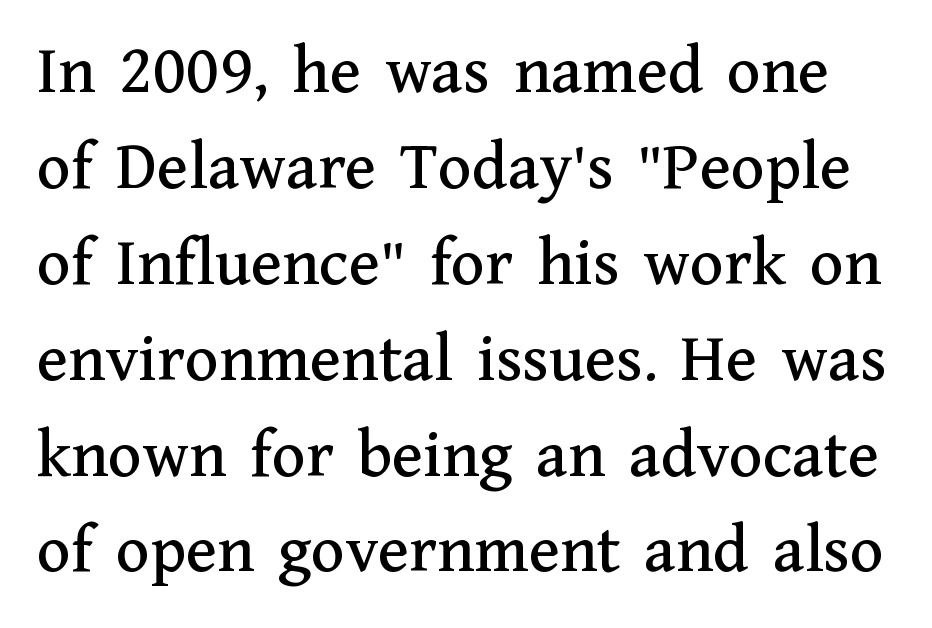
{"serif": "yes", "italic": "no", "width": "normal", "stroke_contrast": "medium", "x_height": "medium", "monospaced": "no", "underline": "no", "line_spacing": "normal", "line_spacing_ratio": 1.37, "letter_spacing": "normal", "letter_spacing_em": 0.0, "glyph_px": 70}
